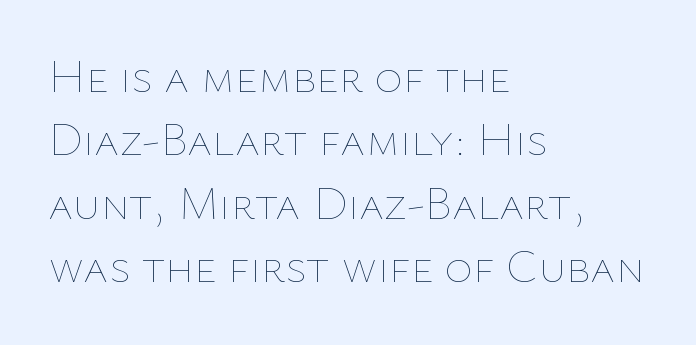
Q: Is the text bold? A: No.
Q: Is the text italic (slanted)? A: No, it is upright.
Q: Is the text underlined? A: No.
Q: How is the paragraph aligned? A: Left-aligned.
Q: Is the spacing between letters normal or unusually wide? A: Normal.
Q: Is the spacing between lines tight, normal or loose? A: Normal.
Q: Width (condensed, normal, or wide)? A: Normal.
Q: Stroke contrast? A: Low.
Q: x-height? A: Medium.
Q: Monospaced? A: No.
